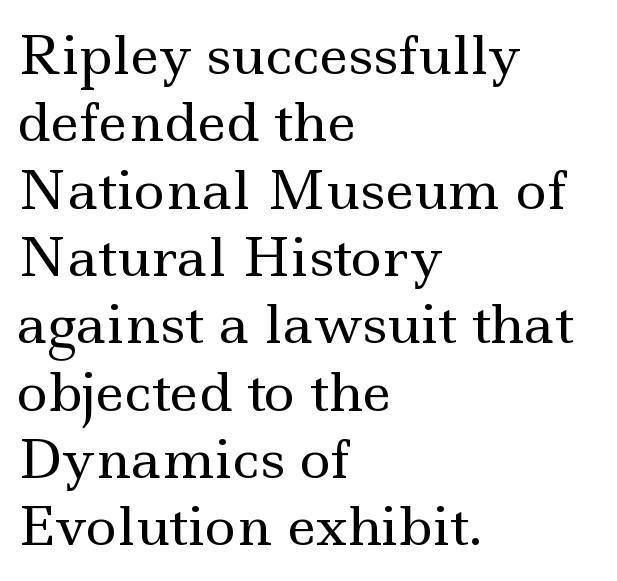
Q: Is the text bold? A: No.
Q: Is the text italic (slanted)? A: No, it is upright.
Q: Is the typeface a serif or a sans-serif typeface? A: Serif.
Q: Is the text underlined? A: No.
Q: How is the paragraph aligned? A: Left-aligned.
Q: Is the spacing between letters normal or unusually wide? A: Normal.
Q: Is the spacing between lines tight, normal or loose? A: Normal.
Q: Width (condensed, normal, or wide)? A: Wide.
Q: x-height? A: Small.
Q: Monospaced? A: No.
